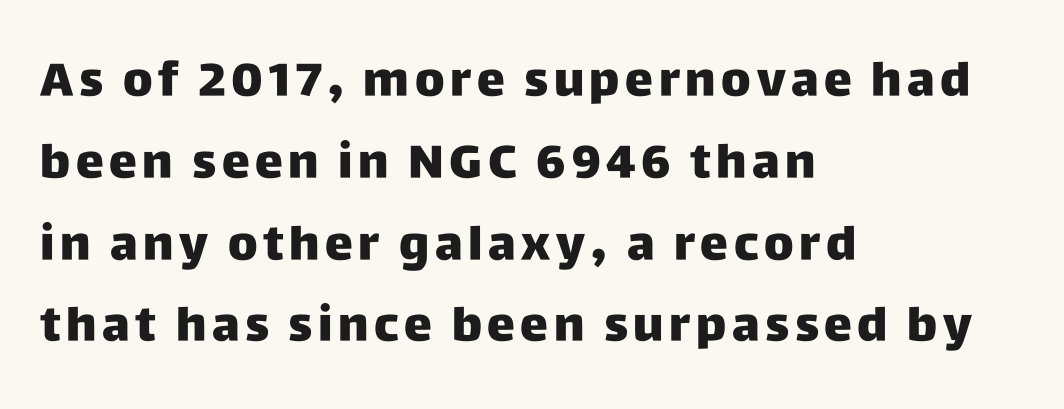
{"serif": "no", "italic": "no", "bold": "yes", "weight": "heavy", "width": "normal", "stroke_contrast": "low", "x_height": "large", "monospaced": "no", "underline": "no", "align": "left", "line_spacing_ratio": 1.74, "glyph_px": 47}
